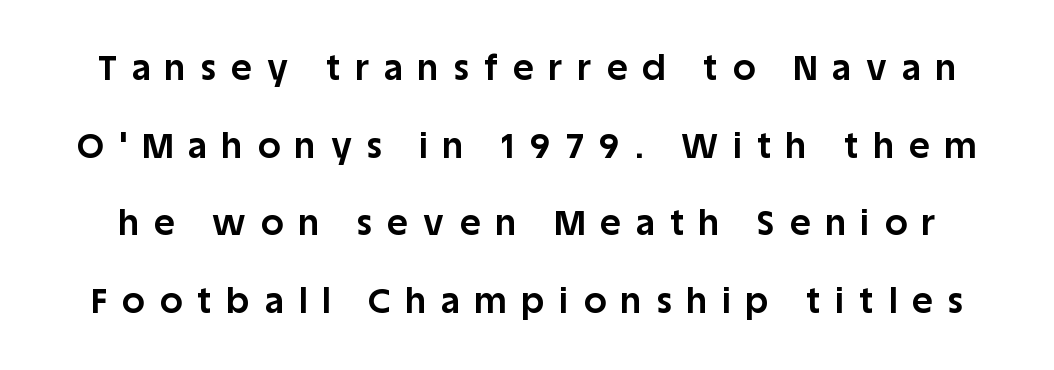
Short note: letters widely spaced. A clean baseline with only descenders dipping below it. Vertical spacing — loose. The axis of the letterforms is exactly vertical. Do the characters align in a grid? No, the font is proportional.
